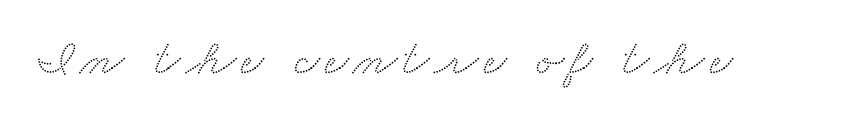
Q: Is the typeface a serif or a sans-serif typeface? A: Serif.
Q: Is the text underlined? A: No.
Q: Width (condensed, normal, or wide)? A: Wide.
Q: Stroke contrast? A: Medium.
Q: x-height? A: Small.
Q: Monospaced? A: No.
